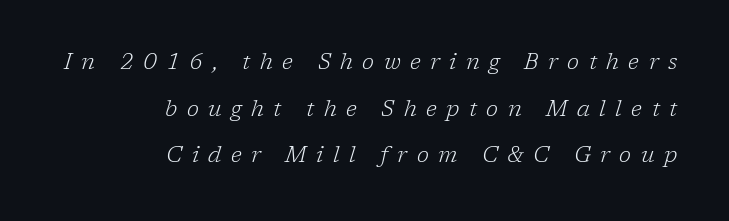
The face used here has a pronounced slope to its letters. The lines are quadded right. Bold? No — there's no thickening of the strokes. Check the space under the baseline: it is left empty.
